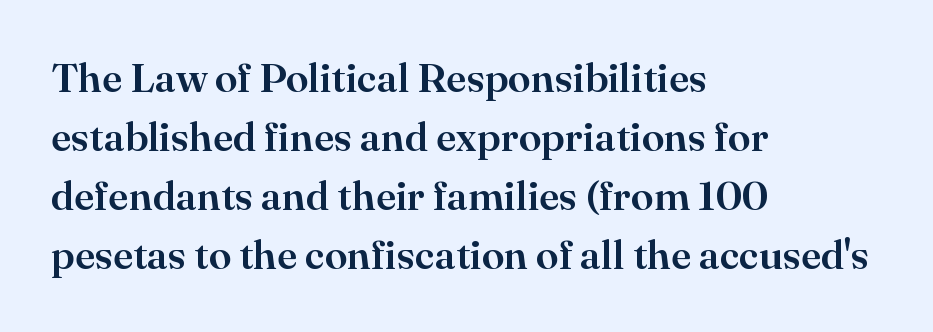
Q: Is the text italic (slanted)? A: No, it is upright.
Q: Is the typeface a serif or a sans-serif typeface? A: Serif.
Q: Is the text underlined? A: No.
Q: How is the paragraph aligned? A: Left-aligned.
Q: Is the spacing between letters normal or unusually wide? A: Normal.
Q: Is the spacing between lines tight, normal or loose? A: Normal.
Q: Width (condensed, normal, or wide)? A: Normal.
Q: Stroke contrast? A: High.
Q: x-height? A: Small.
Q: Monospaced? A: No.
